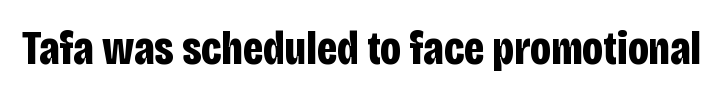
Q: Is the text bold? A: Yes.
Q: Is the text italic (slanted)? A: No, it is upright.
Q: Is the typeface a serif or a sans-serif typeface? A: Sans-serif.
Q: Is the text underlined? A: No.
Q: Is the spacing between letters normal or unusually wide? A: Normal.
Q: Width (condensed, normal, or wide)? A: Condensed.
Q: Stroke contrast? A: Low.
Q: x-height? A: Large.
Q: Monospaced? A: No.
